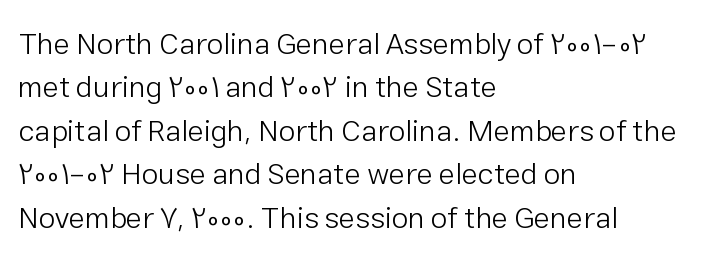
Q: Is the text bold? A: No.
Q: Is the text italic (slanted)? A: No, it is upright.
Q: Is the typeface a serif or a sans-serif typeface? A: Sans-serif.
Q: Is the text underlined? A: No.
Q: How is the paragraph aligned? A: Left-aligned.
Q: Is the spacing between letters normal or unusually wide? A: Normal.
Q: Is the spacing between lines tight, normal or loose? A: Normal.
Q: Width (condensed, normal, or wide)? A: Normal.
Q: Stroke contrast? A: Low.
Q: x-height? A: Medium.
Q: Monospaced? A: No.
